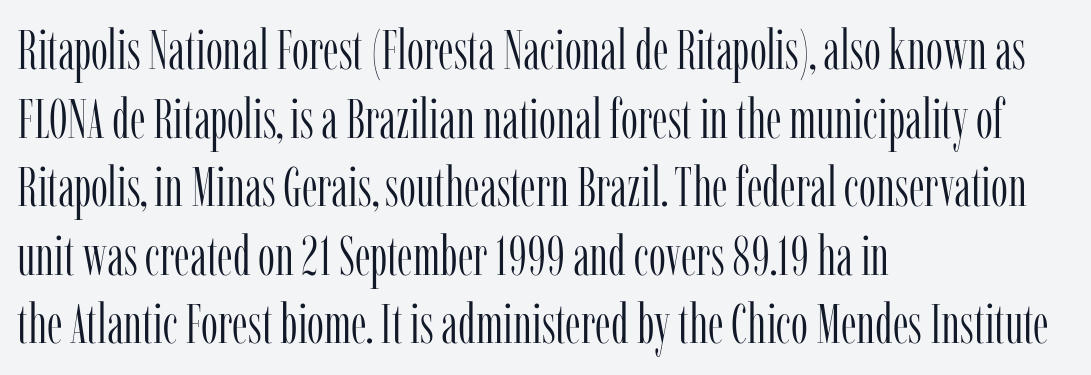
The rows are spaced the way most documents space them. No heavy texture on the line: the type isn't bold. Each row of text sits above clean, open space. Character widths vary here, with narrow letters taking less room than wide ones. A classic flush-left, rag-right setting is used for this passage.
